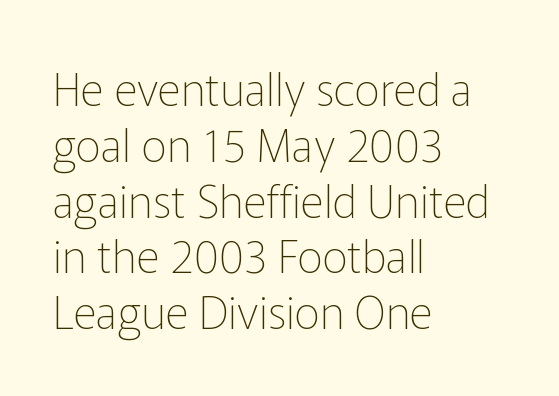
{"serif": "no", "italic": "no", "bold": "no", "weight": "thin", "width": "normal", "stroke_contrast": "low", "x_height": "medium", "monospaced": "no", "underline": "no", "align": "left", "line_spacing_ratio": 1.24, "letter_spacing": "normal", "letter_spacing_em": 0.0, "glyph_px": 45}
